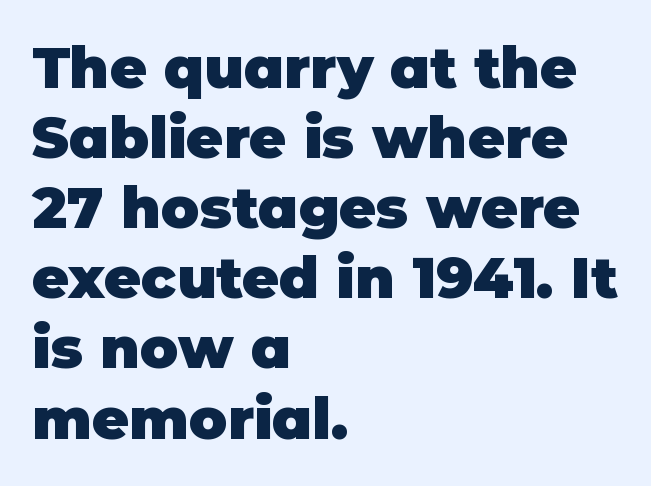
Every row of glyphs begins at an identical x-position on the left. Observe the ordinary spacing: letters are neighbours, not strangers. Proportional: the letters do not fall into vertical columns. Regarding serifs, this sample does without them. Each row of text sits above clean, open space.
